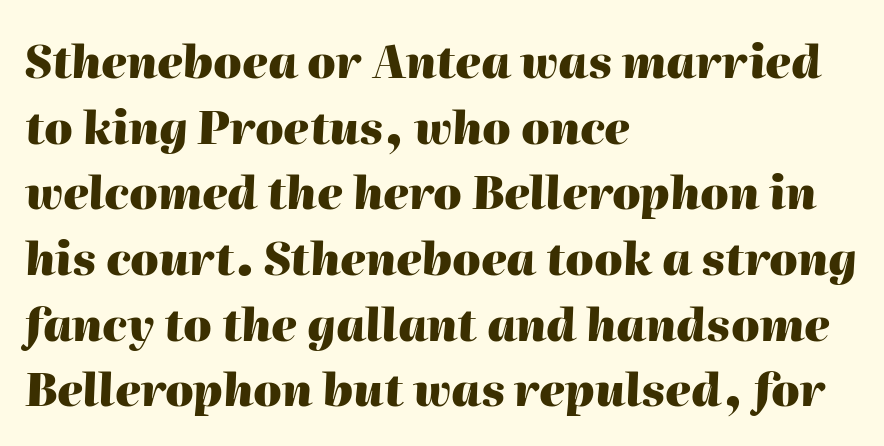
{"italic": "yes", "lean": "right", "slant_degrees": 2, "bold": "yes", "weight": "heavy", "width": "normal", "stroke_contrast": "high", "x_height": "medium", "monospaced": "no", "underline": "no", "align": "left", "line_spacing": "normal", "line_spacing_ratio": 1.46, "letter_spacing": "normal", "letter_spacing_em": 0.0, "glyph_px": 45}
